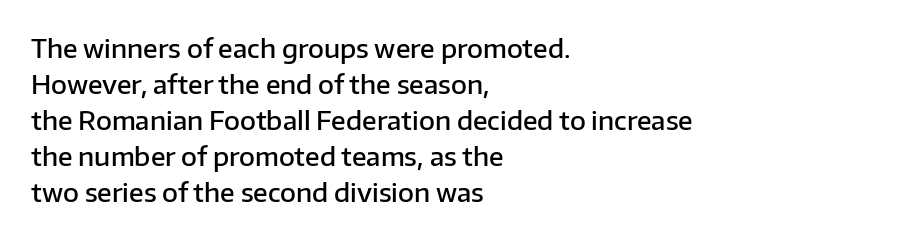
The image shows 26 px text type, upright; set left-aligned, normal line spacing (1.38x), normal letter spacing, not underlined.
